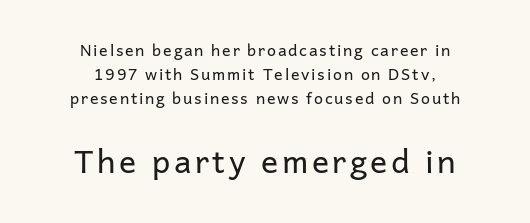
This rendering uses center alignment, leaving both contours irregular but symmetric. Has an underline been added? It has not. The more generous point size was reserved for the lower chunk. A typesetter would call this leading conventional body-copy spacing.
